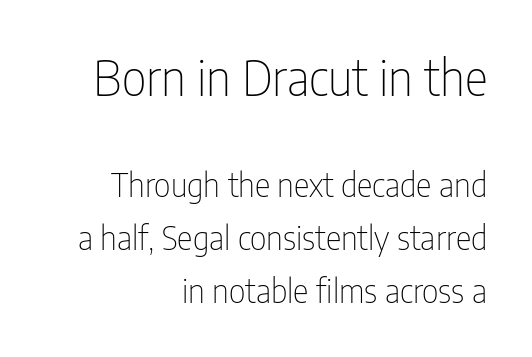
Q: Is the text bold? A: No.
Q: Is the text italic (slanted)? A: No, it is upright.
Q: Is the typeface a serif or a sans-serif typeface? A: Sans-serif.
Q: Is the text underlined? A: No.
Q: How is the paragraph aligned? A: Right-aligned.
Q: Is the spacing between letters normal or unusually wide? A: Normal.
Q: Is the spacing between lines tight, normal or loose? A: Normal.
Q: Which block of text is set in a larger size, the first (top) or the second (bottom)? A: The first (top) one.
Q: Width (condensed, normal, or wide)? A: Condensed.
Q: Stroke contrast? A: Low.
Q: x-height? A: Medium.
Q: Monospaced? A: No.
